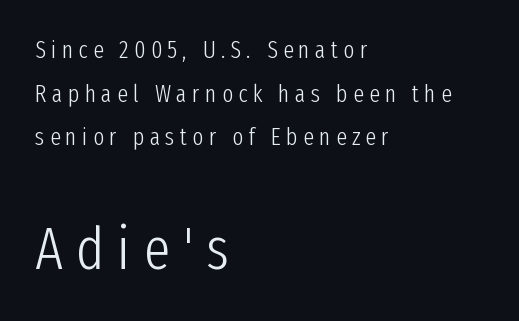
Q: Is the text bold? A: No.
Q: Is the text italic (slanted)? A: No, it is upright.
Q: Is the typeface a serif or a sans-serif typeface? A: Sans-serif.
Q: Is the text underlined? A: No.
Q: How is the paragraph aligned? A: Left-aligned.
Q: Is the spacing between letters normal or unusually wide? A: Unusually wide.
Q: Which block of text is set in a larger size, the first (top) or the second (bottom)? A: The second (bottom) one.
Q: Width (condensed, normal, or wide)? A: Condensed.
Q: Stroke contrast? A: Low.
Q: x-height? A: Medium.
Q: Monospaced? A: No.
